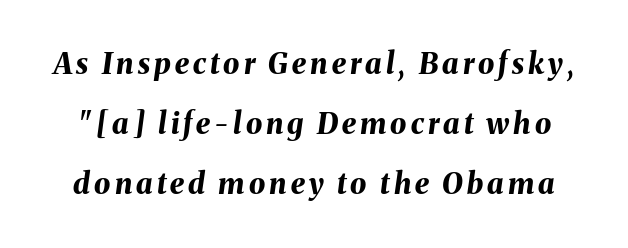
{"italic": "yes", "lean": "right", "slant_degrees": 8, "bold": "yes", "weight": "bold", "width": "normal", "stroke_contrast": "medium", "x_height": "medium", "monospaced": "no", "underline": "no", "line_spacing": "loose", "line_spacing_ratio": 2.07, "glyph_px": 29}
